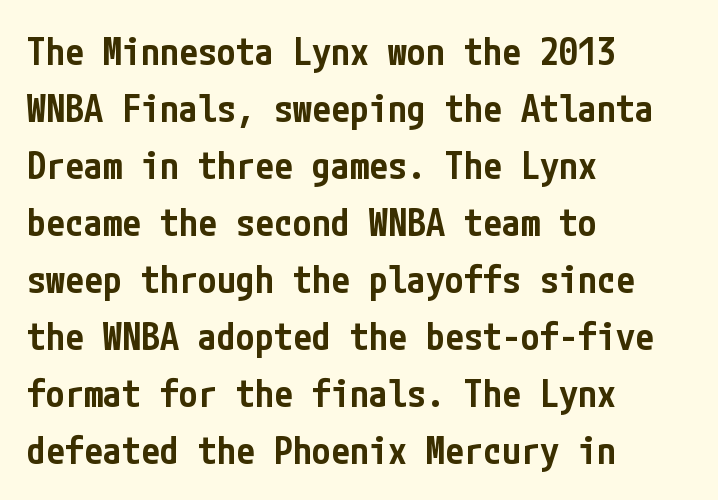
{"serif": "no", "italic": "no", "bold": "semi", "weight": "semibold", "width": "condensed", "stroke_contrast": "low", "x_height": "medium", "underline": "no", "align": "left", "line_spacing": "normal", "line_spacing_ratio": 1.5, "letter_spacing": "normal", "letter_spacing_em": 0.0, "glyph_px": 38}
